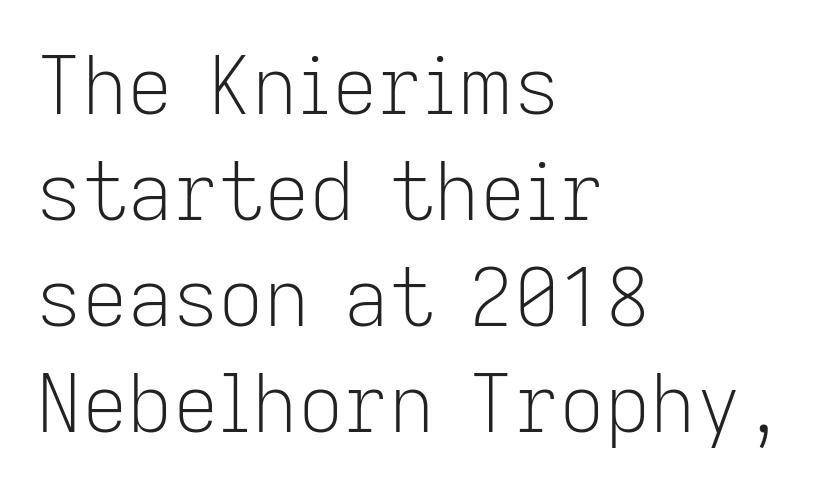
{"serif": "no", "italic": "no", "bold": "no", "weight": "light", "width": "normal", "stroke_contrast": "low", "x_height": "medium", "monospaced": "no", "underline": "no", "align": "left", "line_spacing": "normal", "line_spacing_ratio": 1.34, "letter_spacing": "normal", "letter_spacing_em": 0.0, "glyph_px": 79}
